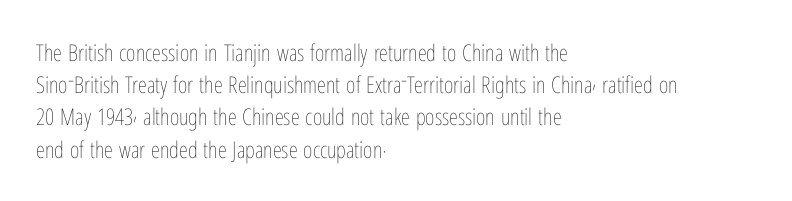
Q: Is the text bold? A: No.
Q: Is the text italic (slanted)? A: No, it is upright.
Q: Is the text underlined? A: No.
Q: How is the paragraph aligned? A: Left-aligned.
Q: Is the spacing between letters normal or unusually wide? A: Normal.
Q: Is the spacing between lines tight, normal or loose? A: Normal.
